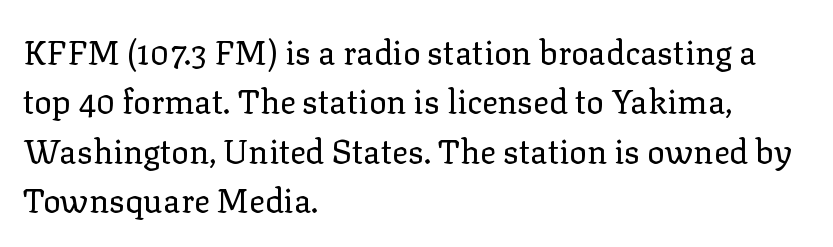
{"serif": "yes", "italic": "no", "bold": "no", "weight": "regular", "width": "normal", "stroke_contrast": "low", "x_height": "medium", "monospaced": "no", "underline": "no", "align": "left", "line_spacing": "normal", "line_spacing_ratio": 1.5, "letter_spacing": "normal", "letter_spacing_em": 0.0, "glyph_px": 33}
